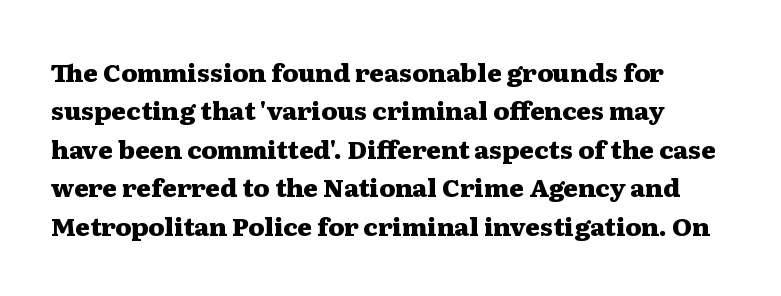
The image shows 25 px bold type, upright; set normal line spacing (1.54x), normal letter spacing, not underlined.
